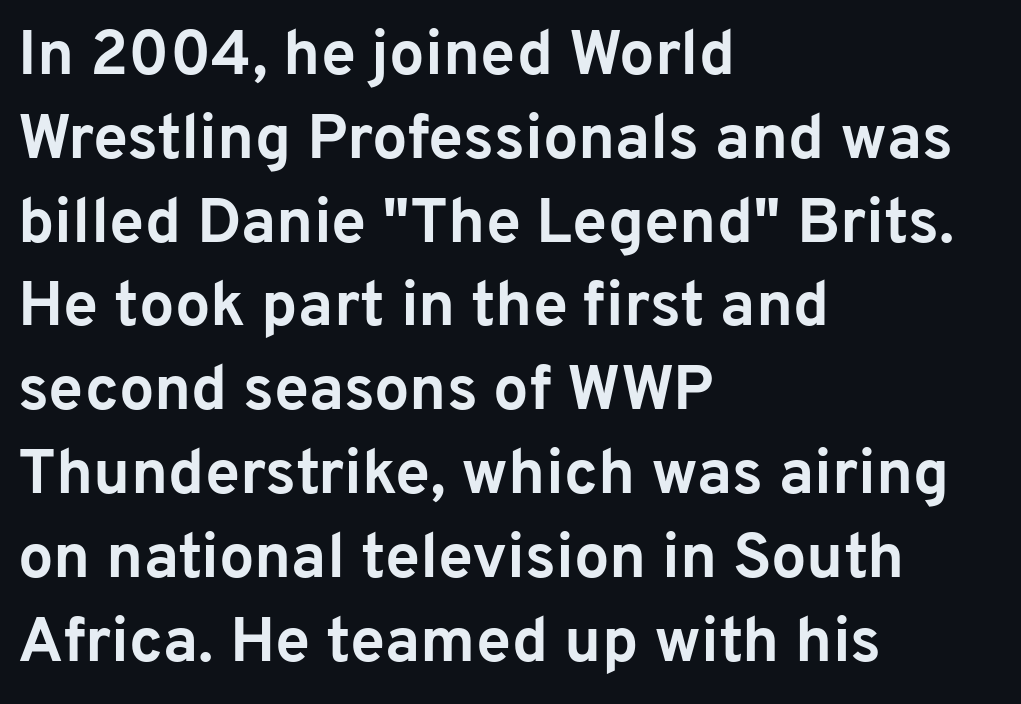
Q: Is the text bold? A: Yes.
Q: Is the text italic (slanted)? A: No, it is upright.
Q: Is the typeface a serif or a sans-serif typeface? A: Sans-serif.
Q: Is the text underlined? A: No.
Q: How is the paragraph aligned? A: Left-aligned.
Q: Is the spacing between letters normal or unusually wide? A: Normal.
Q: Is the spacing between lines tight, normal or loose? A: Normal.
Q: Width (condensed, normal, or wide)? A: Normal.
Q: Stroke contrast? A: Low.
Q: x-height? A: Medium.
Q: Monospaced? A: No.
